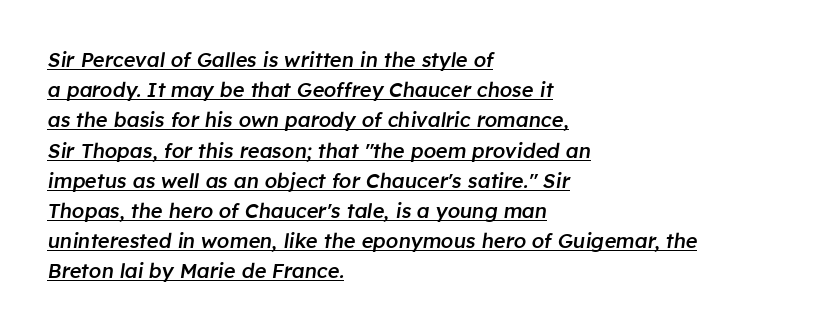
How are the letters spaced? Ordinarily, with no added tracking. Does the copy run flush right? No — it runs flush left. The block of text has a typical density, with ordinary space between rows. The lettering tilts uniformly, giving the passage an italic look.
